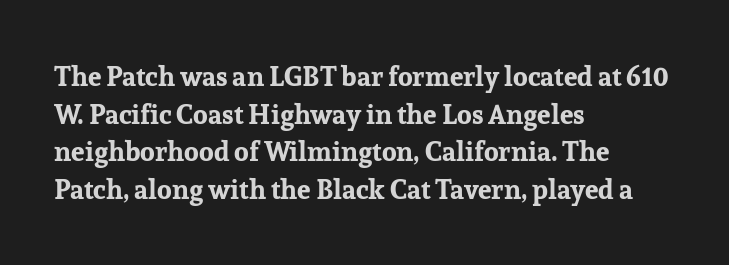
{"italic": "no", "bold": "yes", "underline": "no", "align": "left", "line_spacing": "normal", "line_spacing_ratio": 1.39, "letter_spacing": "normal", "letter_spacing_em": 0.0, "glyph_px": 27}
